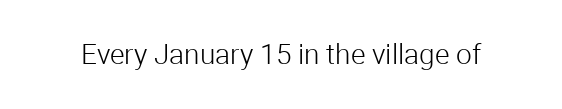
{"serif": "no", "italic": "no", "bold": "no", "weight": "light", "width": "normal", "stroke_contrast": "low", "x_height": "medium", "monospaced": "no", "underline": "no", "letter_spacing": "normal", "letter_spacing_em": 0.0, "glyph_px": 28}
